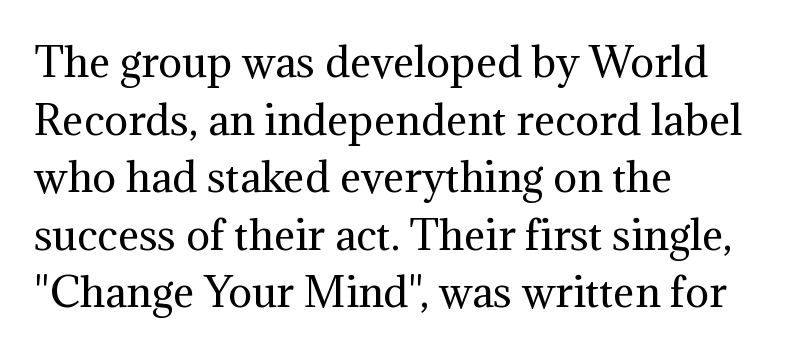
The font family rendered here belongs to the serif group. The rendering anchors every line to the left-hand side. Whoever set this chose a conventional vertical rhythm. Each letter keeps its own natural width here, so spacing adapts to shape.
